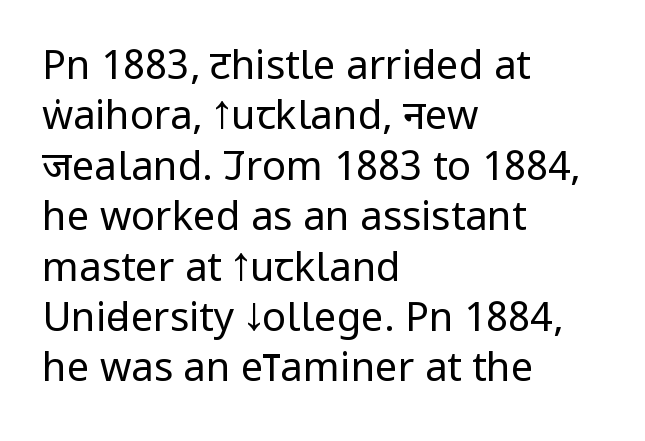
{"serif": "no", "italic": "no", "bold": "no", "weight": "regular", "width": "condensed", "stroke_contrast": "low", "x_height": "large", "monospaced": "no", "underline": "no", "align": "left", "line_spacing": "normal", "line_spacing_ratio": 1.26, "letter_spacing": "normal", "letter_spacing_em": 0.0, "glyph_px": 40}
